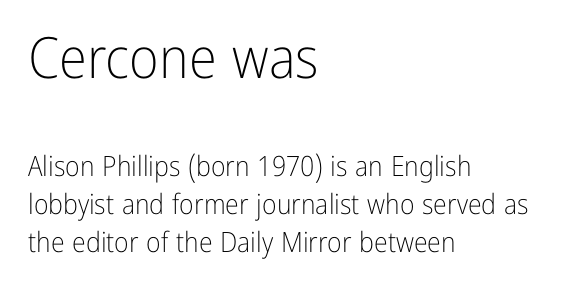
The image shows 57 px light, condensed sans-serif type, upright; set left-aligned, normal line spacing (1.36x), normal letter spacing, not underlined; the first (top) block is 2.04x larger; low stroke contrast and a medium x-height.
